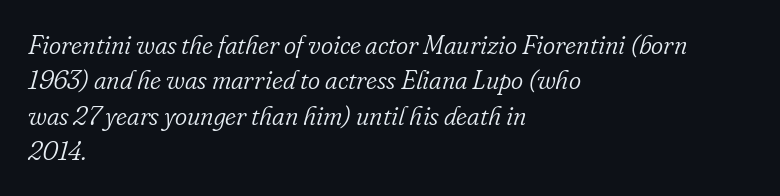
The image shows 26 px text type, italic (leaning right); set left-aligned, normal line spacing (1.36x), normal letter spacing, not underlined.
